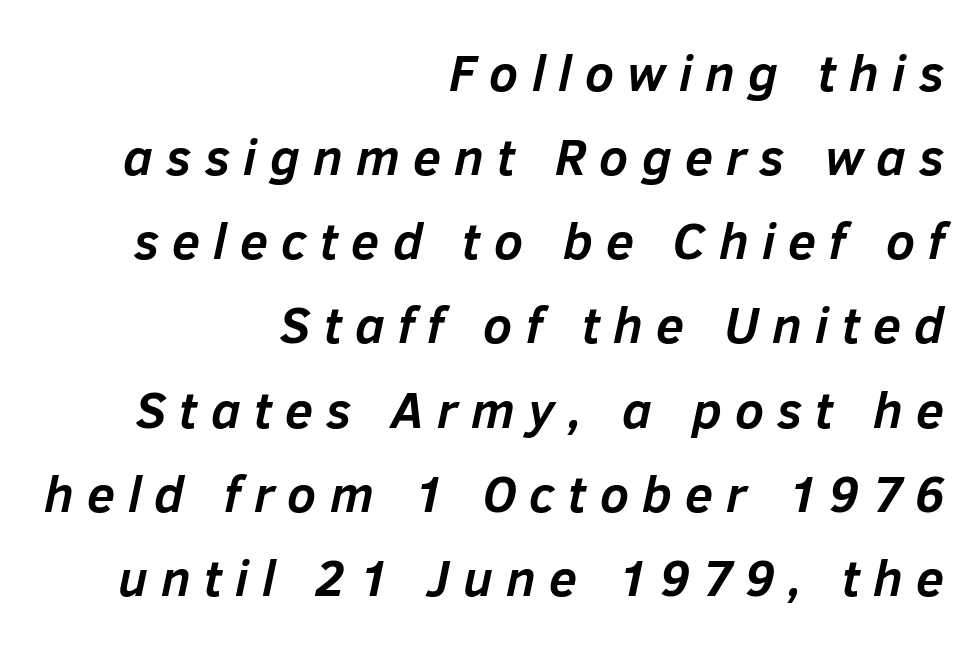
The image shows 51 px semibold type, italic (leaning right); set right-aligned, normal line spacing (1.65x), unusually wide letter spacing (+0.26 em), not underlined; low stroke contrast and a medium x-height.
